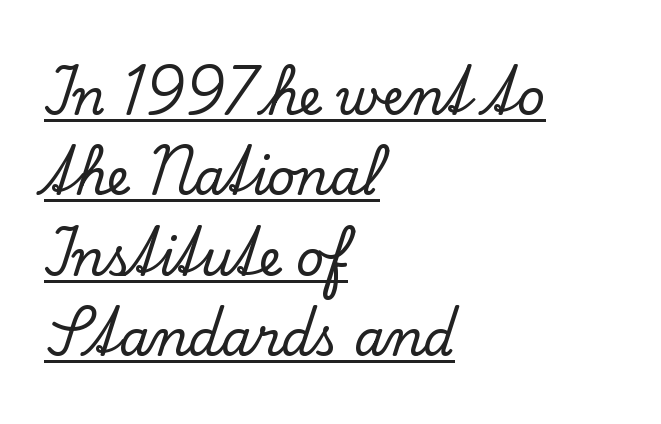
The image shows 49 px serif type; set left-aligned, normal line spacing (1.64x), normal letter spacing, underlined; low stroke contrast and a small x-height.
